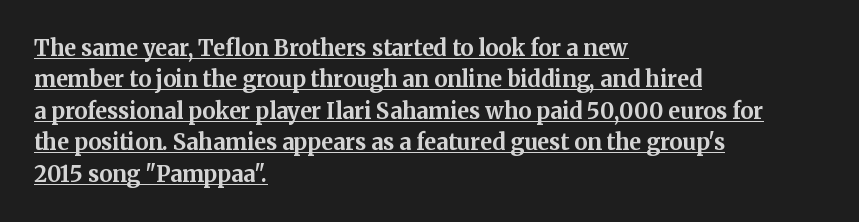
The image shows 22 px bold type, upright; set left-aligned, normal line spacing (1.43x), normal letter spacing, underlined.
